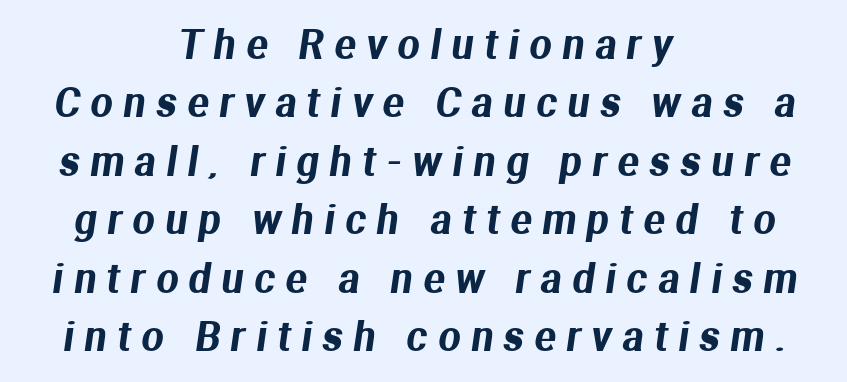
{"serif": "no", "width": "normal", "stroke_contrast": "medium", "x_height": "medium", "monospaced": "no", "underline": "no", "align": "center", "line_spacing": "normal", "line_spacing_ratio": 1.5, "letter_spacing": "wide", "letter_spacing_em": 0.28, "glyph_px": 39}
